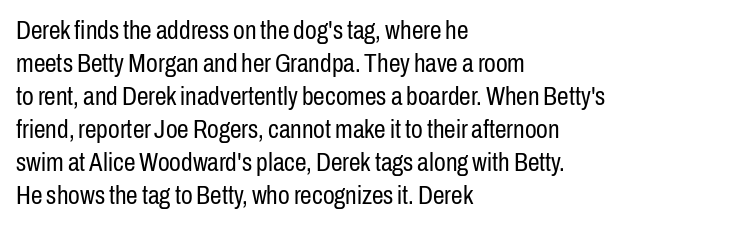
When letters stand straight like this, we call the style roman or upright. These lines sit exactly where default settings would place them. Students, note that the glyphs here touch the page at normal intervals. The passage shown is not bold in any degree. In CSS terms this would be text-align: left. Underlining? Definitely not there.
